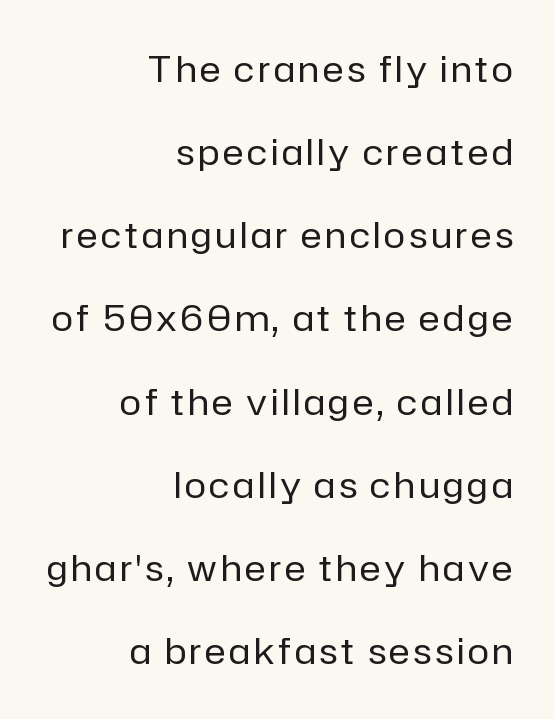
{"serif": "no", "italic": "no", "bold": "no", "weight": "regular", "width": "normal", "stroke_contrast": "low", "x_height": "medium", "monospaced": "no", "underline": "no", "align": "right", "line_spacing": "loose", "line_spacing_ratio": 2.31, "glyph_px": 36}
